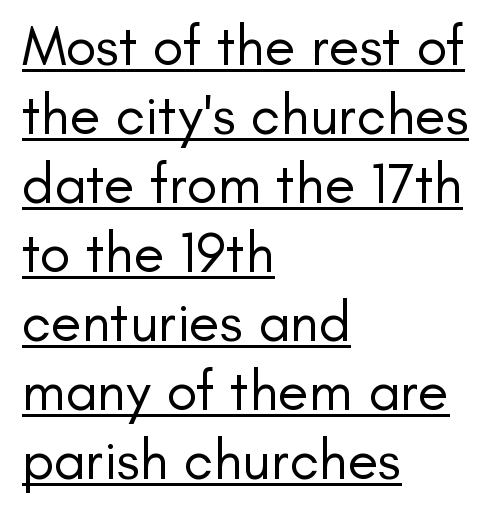
{"serif": "no", "italic": "no", "bold": "no", "weight": "regular", "width": "normal", "stroke_contrast": "low", "x_height": "small", "monospaced": "no", "underline": "yes", "align": "left", "line_spacing_ratio": 1.21, "letter_spacing": "normal", "letter_spacing_em": 0.0, "glyph_px": 57}
